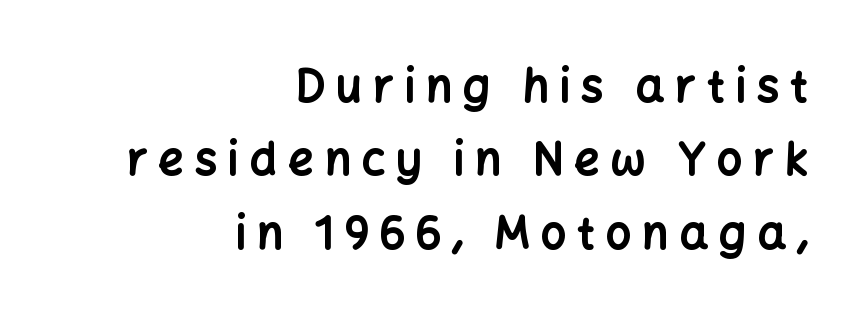
Q: Is the text bold? A: Yes.
Q: Is the text italic (slanted)? A: No, it is upright.
Q: Is the typeface a serif or a sans-serif typeface? A: Sans-serif.
Q: Is the text underlined? A: No.
Q: How is the paragraph aligned? A: Right-aligned.
Q: Is the spacing between letters normal or unusually wide? A: Unusually wide.
Q: Is the spacing between lines tight, normal or loose? A: Normal.
Q: Width (condensed, normal, or wide)? A: Normal.
Q: Stroke contrast? A: Low.
Q: x-height? A: Medium.
Q: Monospaced? A: No.
